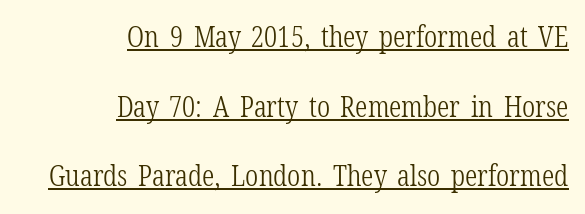
{"serif": "yes", "italic": "no", "bold": "no", "weight": "light", "width": "condensed", "stroke_contrast": "low", "x_height": "medium", "monospaced": "no", "underline": "yes", "align": "right", "line_spacing": "loose", "line_spacing_ratio": 2.32, "letter_spacing": "normal", "letter_spacing_em": 0.0, "glyph_px": 30}
